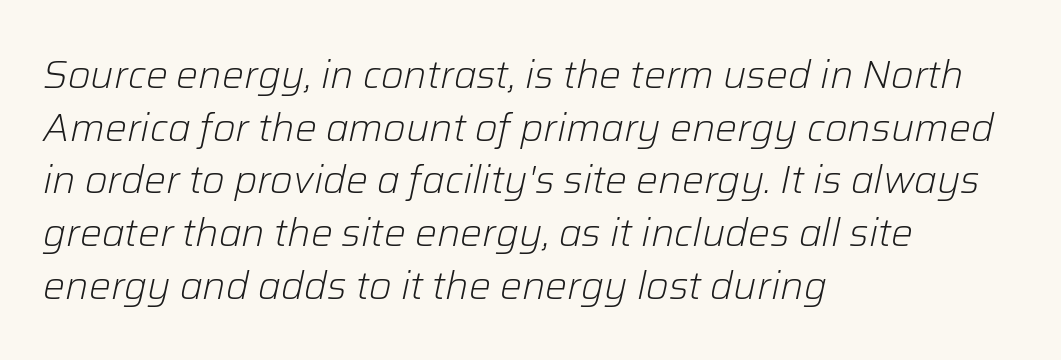
{"italic": "yes", "lean": "right", "slant_degrees": 12, "bold": "no", "weight": "light", "width": "normal", "stroke_contrast": "low", "x_height": "medium", "monospaced": "no", "underline": "no", "align": "left", "line_spacing": "normal", "line_spacing_ratio": 1.35, "letter_spacing": "normal", "letter_spacing_em": 0.0, "glyph_px": 39}
